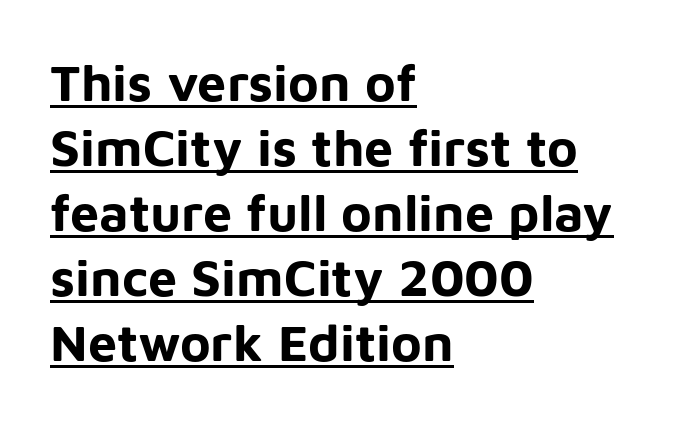
{"serif": "no", "italic": "no", "bold": "yes", "weight": "bold", "width": "normal", "stroke_contrast": "low", "x_height": "medium", "monospaced": "no", "underline": "yes", "align": "left", "line_spacing": "normal", "line_spacing_ratio": 1.25, "letter_spacing": "normal", "letter_spacing_em": 0.0, "glyph_px": 52}
